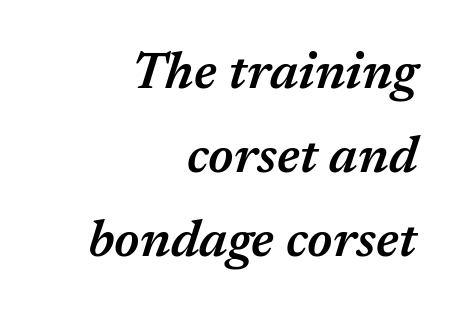
{"italic": "yes", "lean": "right", "slant_degrees": 17, "bold": "semi", "weight": "semibold", "width": "normal", "stroke_contrast": "medium", "x_height": "medium", "monospaced": "no", "underline": "no", "align": "right", "line_spacing": "normal", "line_spacing_ratio": 1.62, "letter_spacing": "normal", "letter_spacing_em": 0.0, "glyph_px": 52}
